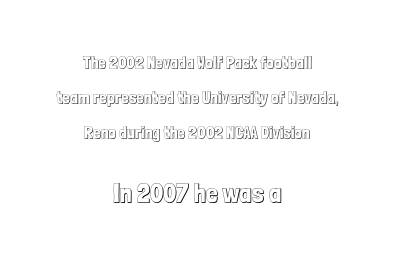
{"italic": "no", "underline": "no", "align": "center", "line_spacing": "loose", "line_spacing_ratio": 2.07, "letter_spacing": "normal", "letter_spacing_em": 0.0, "larger_block": "second", "size_ratio": 1.53, "glyph_px": 26}
